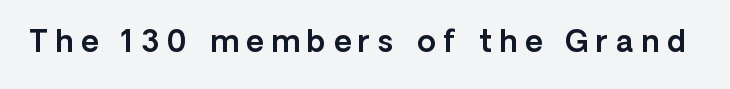
Q: Is the text italic (slanted)? A: No, it is upright.
Q: Is the typeface a serif or a sans-serif typeface? A: Sans-serif.
Q: Is the text underlined? A: No.
Q: Is the spacing between letters normal or unusually wide? A: Unusually wide.
Q: Width (condensed, normal, or wide)? A: Normal.
Q: x-height? A: Medium.
Q: Monospaced? A: No.
